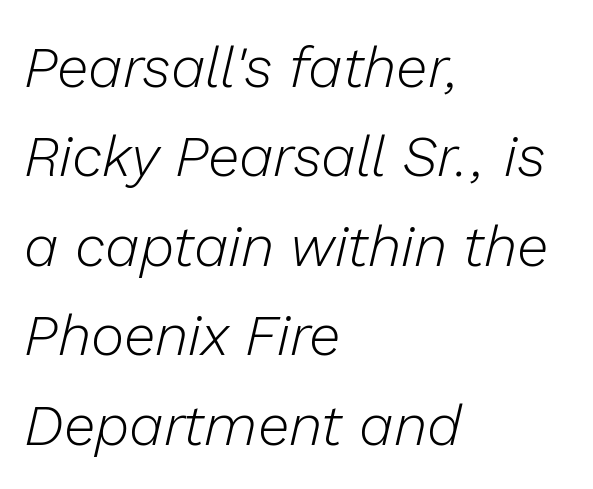
{"italic": "yes", "lean": "right", "slant_degrees": 13, "bold": "no", "weight": "light", "width": "normal", "stroke_contrast": "low", "x_height": "medium", "monospaced": "no", "underline": "no", "align": "left", "line_spacing": "normal", "line_spacing_ratio": 1.57, "letter_spacing": "normal", "letter_spacing_em": 0.0, "glyph_px": 57}
